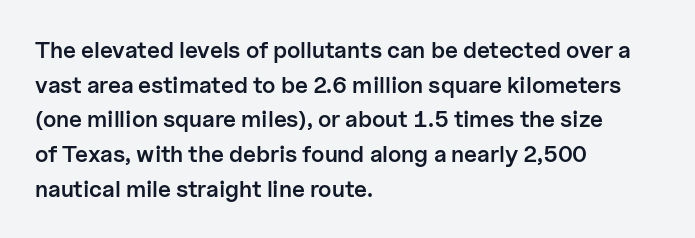
{"italic": "no", "bold": "semi", "underline": "no", "align": "left", "line_spacing": "normal", "line_spacing_ratio": 1.51, "letter_spacing": "normal", "letter_spacing_em": 0.0, "glyph_px": 23}
